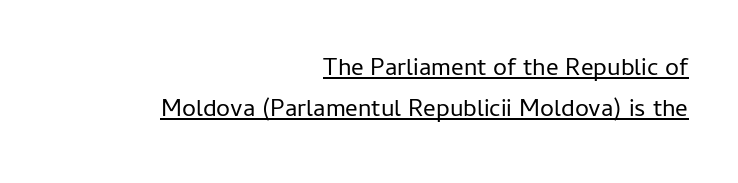
Words appear dense and cohesive because spacing is normal. Horizontal bands of white between lines are of average thickness. The specimen reads as upright at a glance. The face looks like a standard text weight, possibly lighter. Check the space under the baseline: a stroke is drawn there.
